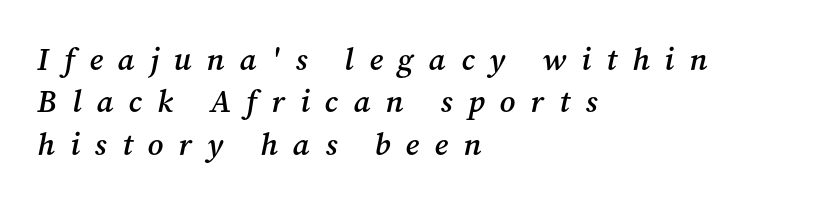
Q: Is the text bold? A: Semi-bold.
Q: Is the text italic (slanted)? A: Yes, it leans right by about 12 degrees.
Q: Is the typeface a serif or a sans-serif typeface? A: Serif.
Q: Is the text underlined? A: No.
Q: How is the paragraph aligned? A: Left-aligned.
Q: Is the spacing between letters normal or unusually wide? A: Unusually wide.
Q: Is the spacing between lines tight, normal or loose? A: Normal.
Q: Width (condensed, normal, or wide)? A: Normal.
Q: Stroke contrast? A: Medium.
Q: x-height? A: Medium.
Q: Monospaced? A: No.
